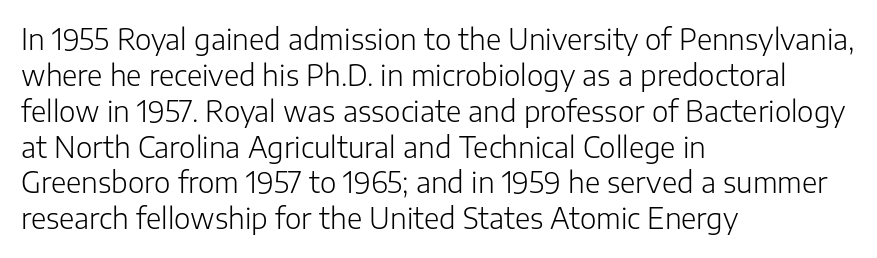
Q: Is the text bold? A: No.
Q: Is the text italic (slanted)? A: No, it is upright.
Q: Is the typeface a serif or a sans-serif typeface? A: Sans-serif.
Q: Is the text underlined? A: No.
Q: How is the paragraph aligned? A: Left-aligned.
Q: Is the spacing between letters normal or unusually wide? A: Normal.
Q: Is the spacing between lines tight, normal or loose? A: Normal.
Q: Width (condensed, normal, or wide)? A: Normal.
Q: Stroke contrast? A: Low.
Q: x-height? A: Medium.
Q: Monospaced? A: No.
